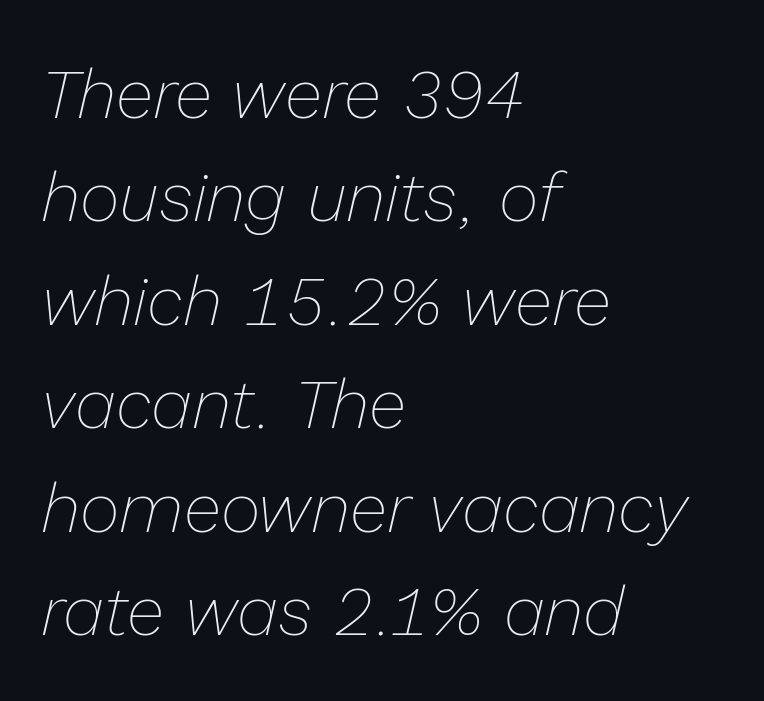
The image shows 69 px thin type, italic (leaning right); set left-aligned, normal line spacing (1.5x), normal letter spacing, not underlined; low stroke contrast and a medium x-height.
